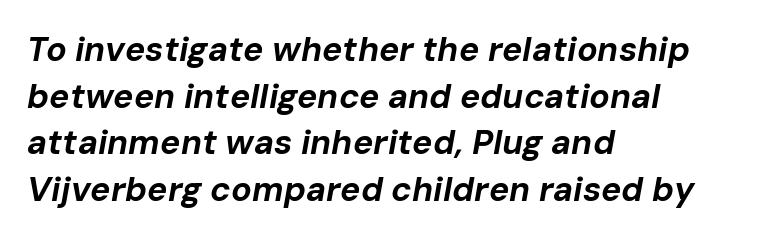
{"italic": "yes", "lean": "right", "slant_degrees": 10, "bold": "yes", "weight": "bold", "width": "normal", "stroke_contrast": "low", "x_height": "medium", "monospaced": "no", "underline": "no", "align": "left", "line_spacing": "normal", "line_spacing_ratio": 1.37, "letter_spacing": "normal", "letter_spacing_em": 0.0, "glyph_px": 34}
